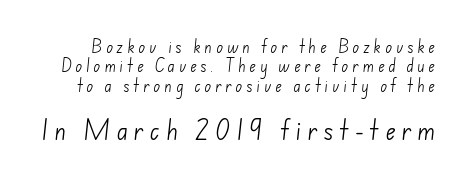
The image shows 22 px text type; set normal line spacing (1.38x), unusually wide letter spacing (+0.27 em), not underlined; the second (bottom) block is 1.57x larger.
